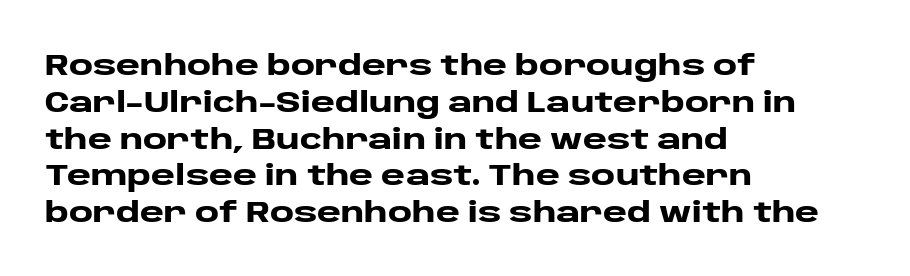
The image shows 29 px heavy, wide sans-serif type, upright; set left-aligned, normal line spacing (1.27x), normal letter spacing, not underlined; low stroke contrast and a large x-height.
